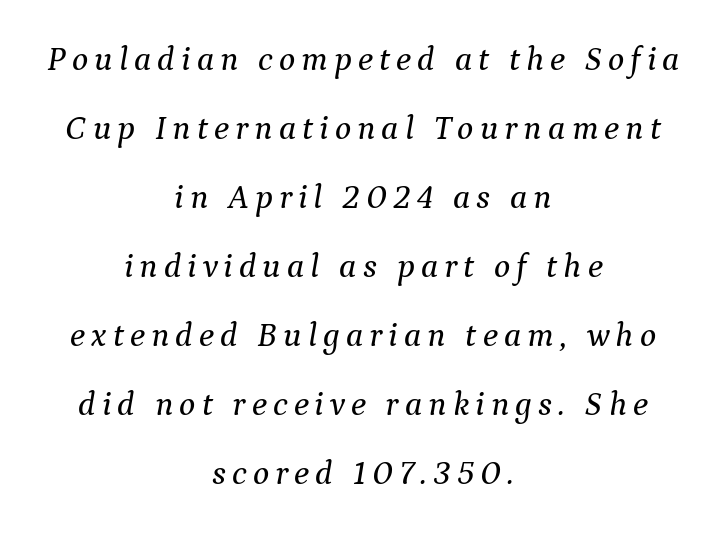
The image shows 34 px serif type, italic (leaning right); set centered, loose line spacing (2.03x), not underlined; medium stroke contrast and a medium x-height.
